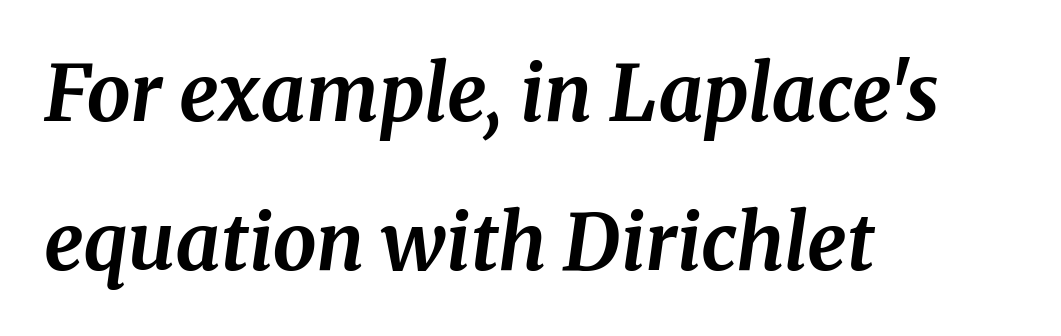
Between one letter and the next there's only the usual sliver of space. Each letter keeps its own natural width here, so spacing adapts to shape. Rendered with sloped, italic letterforms. The designer dialed line spacing up above the default. Leftover space on each line is placed entirely after the last word. Plain, unruled lines of type.
